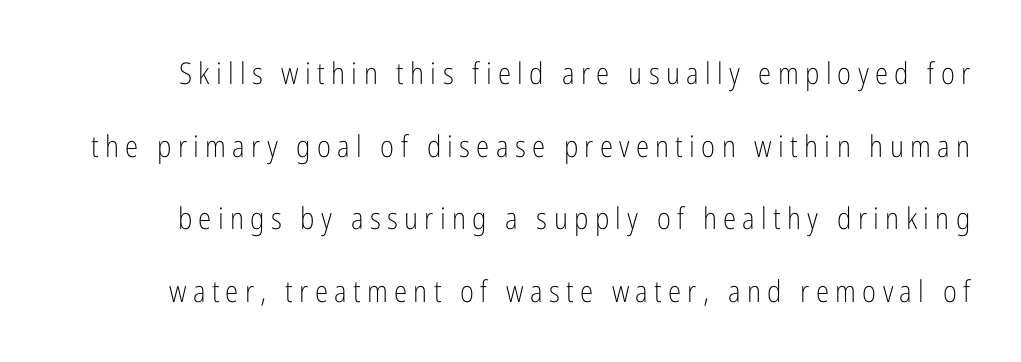
The image shows 30 px light, condensed sans-serif type, upright; set loose line spacing (2.42x), unusually wide letter spacing (+0.21 em), not underlined; low stroke contrast and a medium x-height.
